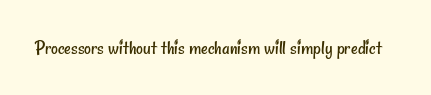
Students, note that the glyphs here touch the page at normal intervals. The typesetting does not lean heavy: it is not bold. Descender tails drop into unmarked territory.
